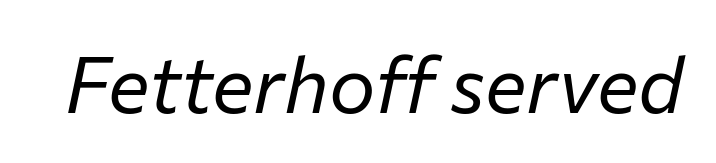
Q: Is the text bold? A: No.
Q: Is the text italic (slanted)? A: Yes, it leans right by about 12 degrees.
Q: Is the text underlined? A: No.
Q: Is the spacing between letters normal or unusually wide? A: Normal.
Q: Width (condensed, normal, or wide)? A: Normal.
Q: Stroke contrast? A: Low.
Q: x-height? A: Medium.
Q: Monospaced? A: No.
